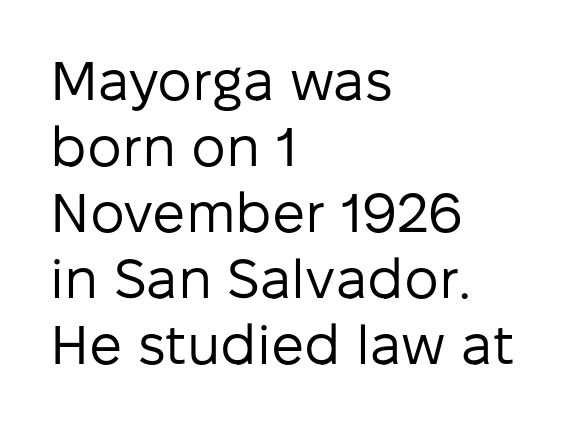
Tracking here is standard; glyphs follow each other at the usual distance. Here the designer chose a conventional face with non-uniform glyph widths. Font category for this specimen: sans-serif. This reads as an unemphasized weight, regular at the heaviest. You can tell it's not italic because the verticals are truly vertical. Just letters on the line, the space beneath them empty.
